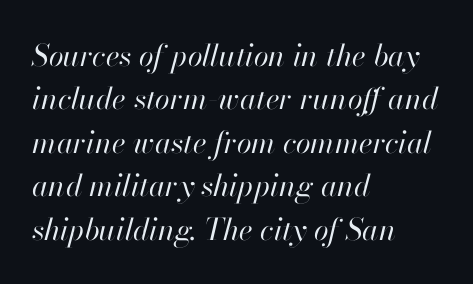
The image shows 30 px regular-weight type, italic (leaning right); set left-aligned, normal line spacing (1.45x), normal letter spacing, not underlined; high stroke contrast and a small x-height.
